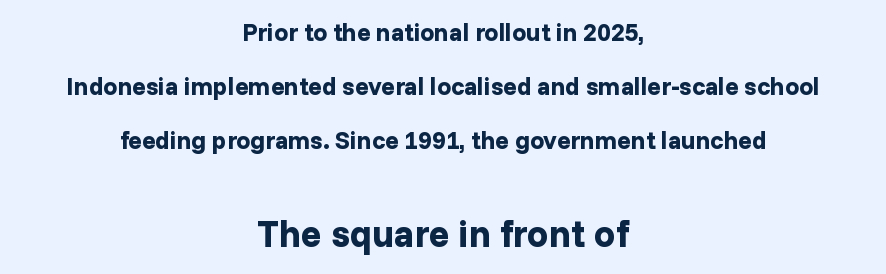
{"serif": "no", "italic": "no", "bold": "yes", "weight": "bold", "width": "normal", "stroke_contrast": "low", "x_height": "medium", "monospaced": "no", "underline": "no", "align": "center", "line_spacing": "loose", "line_spacing_ratio": 2.17, "letter_spacing": "normal", "letter_spacing_em": 0.0, "larger_block": "second", "size_ratio": 1.52, "glyph_px": 38}
